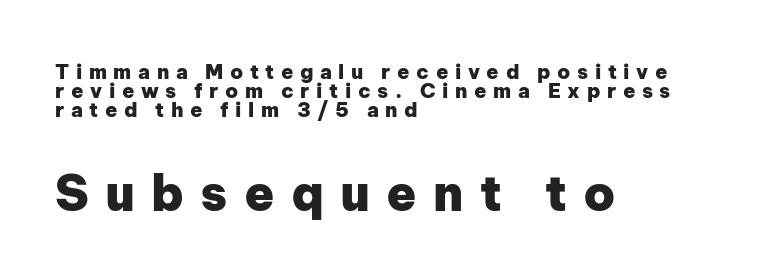
{"serif": "no", "italic": "no", "bold": "yes", "weight": "heavy", "width": "normal", "stroke_contrast": "low", "x_height": "medium", "monospaced": "no", "underline": "no", "align": "left", "line_spacing": "tight", "line_spacing_ratio": 0.96, "letter_spacing": "wide", "letter_spacing_em": 0.33, "larger_block": "second", "size_ratio": 2.45, "glyph_px": 49}
